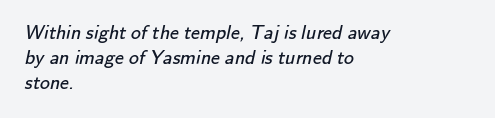
The image shows 20 px text type; set left-aligned, line spacing 1.24x, normal letter spacing, not underlined.
